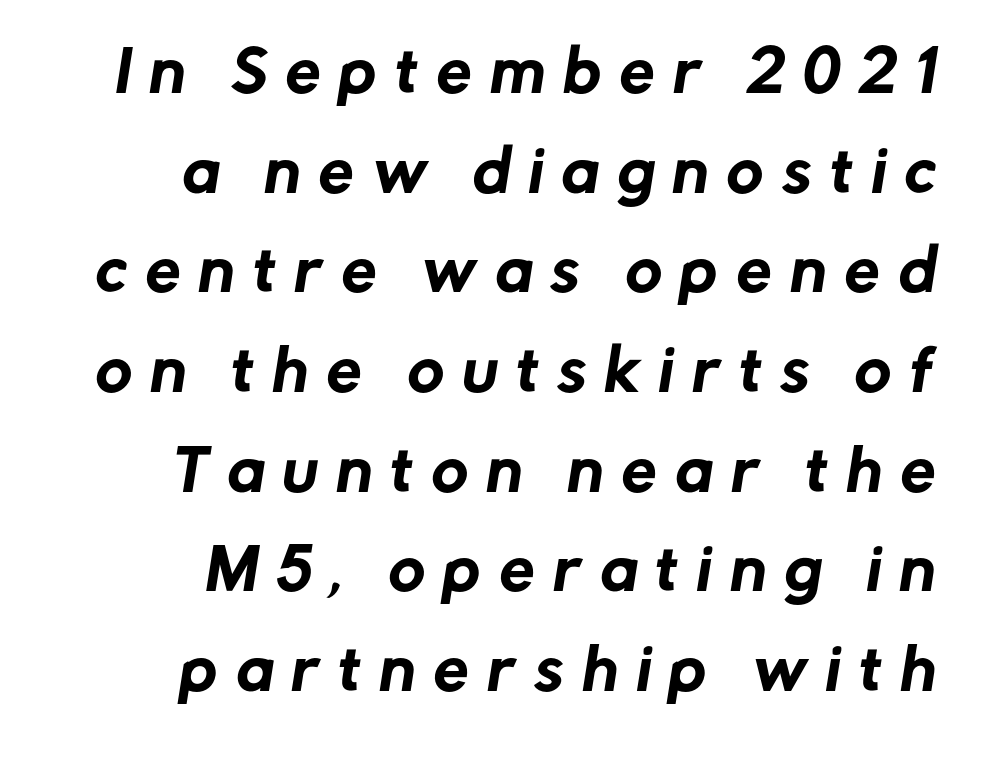
{"serif": "no", "width": "normal", "stroke_contrast": "low", "x_height": "medium", "monospaced": "no", "underline": "no", "line_spacing_ratio": 1.78, "letter_spacing": "wide", "letter_spacing_em": 0.33, "glyph_px": 56}
